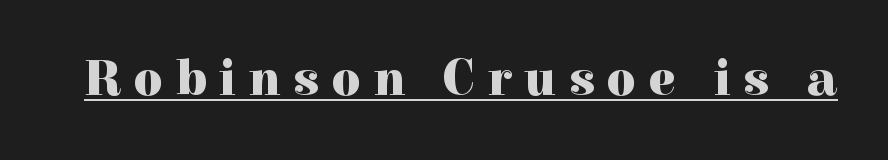
Q: Is the text bold? A: Yes.
Q: Is the text italic (slanted)? A: No, it is upright.
Q: Is the typeface a serif or a sans-serif typeface? A: Serif.
Q: Is the text underlined? A: Yes.
Q: Is the spacing between letters normal or unusually wide? A: Unusually wide.
Q: Width (condensed, normal, or wide)? A: Normal.
Q: x-height? A: Medium.
Q: Monospaced? A: No.
